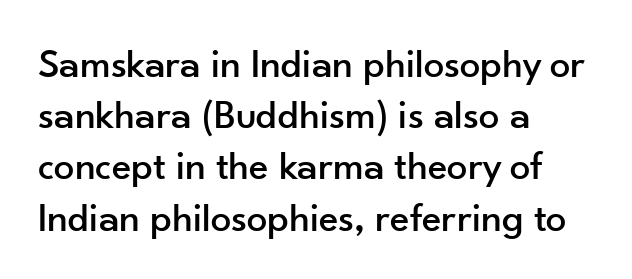
{"serif": "no", "italic": "no", "width": "normal", "stroke_contrast": "low", "x_height": "small", "monospaced": "no", "underline": "no", "align": "left", "line_spacing": "normal", "line_spacing_ratio": 1.25, "letter_spacing": "normal", "letter_spacing_em": 0.0, "glyph_px": 41}
